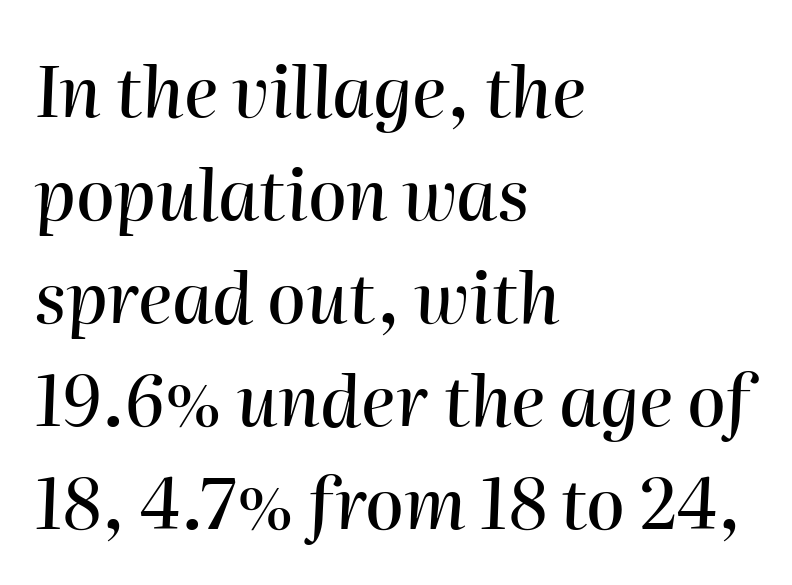
Q: Is the text italic (slanted)? A: Yes, it leans right by about 2 degrees.
Q: Is the text underlined? A: No.
Q: How is the paragraph aligned? A: Left-aligned.
Q: Is the spacing between letters normal or unusually wide? A: Normal.
Q: Is the spacing between lines tight, normal or loose? A: Normal.
Q: Width (condensed, normal, or wide)? A: Normal.
Q: Stroke contrast? A: High.
Q: x-height? A: Medium.
Q: Monospaced? A: No.
